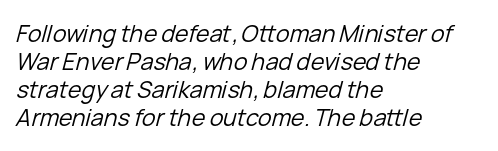
Inter-character spacing is left at the font's built-in metrics. This is oblique type, the kind used for emphasis or titles. Compared with a centered layout, this one pins lines to the left instead. Words float on clear page, feet unadorned. Ink coverage per letter is moderate at most.
